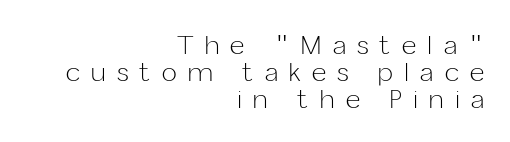
Q: Is the text bold? A: No.
Q: Is the text italic (slanted)? A: No, it is upright.
Q: Is the text underlined? A: No.
Q: How is the paragraph aligned? A: Right-aligned.
Q: Is the spacing between letters normal or unusually wide? A: Unusually wide.
Q: Is the spacing between lines tight, normal or loose? A: Tight.
